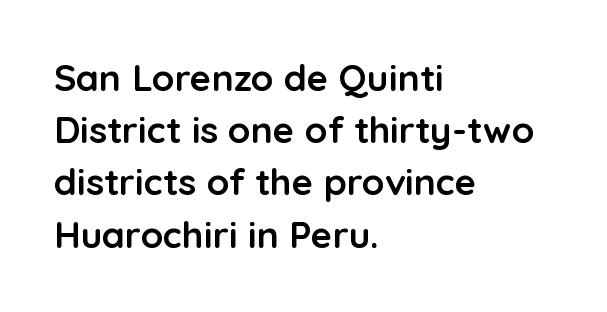
The image shows 37 px semibold sans-serif type, upright; set left-aligned, normal line spacing (1.41x), normal letter spacing, not underlined; low stroke contrast and a medium x-height.
